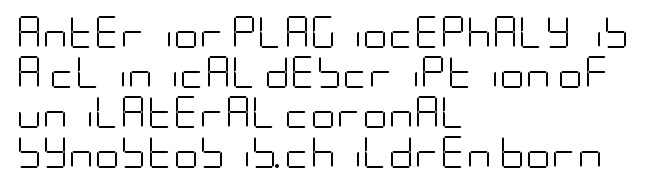
Rendered with straight, roman letterforms. This sample is left-justified, so line endings fall wherever the words run out. Type style note: lacks serifs. If you measured baseline to baseline, you'd find a middling distance. Only glyphs here, with clear space below each row.
